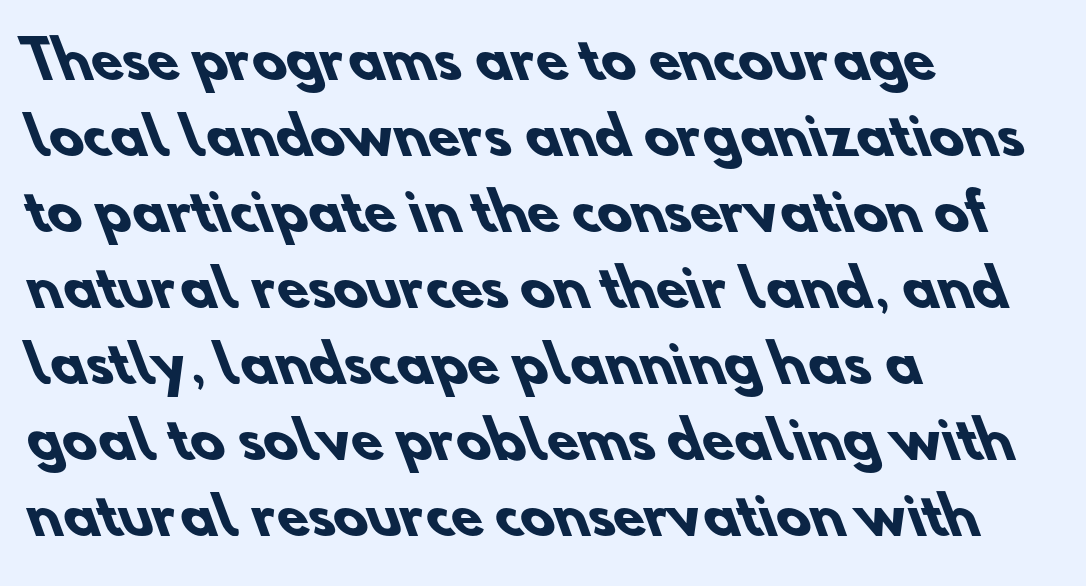
Underline: absent. Glyph-to-glyph distance matches everyday printed text. The type family on display is of the sans-serif kind. Successive baselines arrive at the customary interval.
